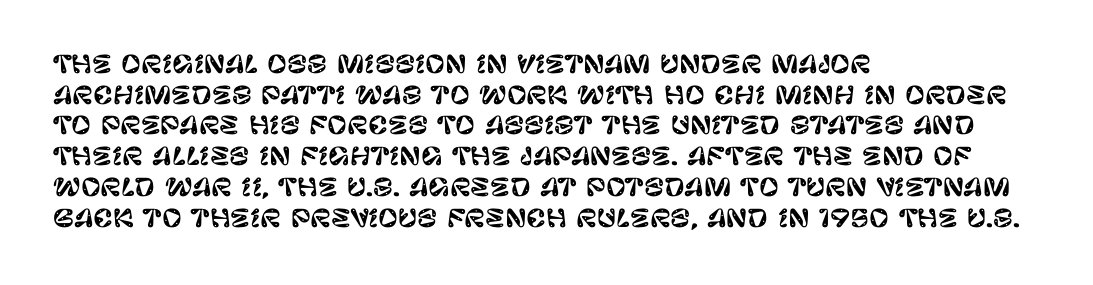
These lines stack with their left ends in a neat column. This sample uses plain, unmodified letter spacing. Rows of type keep a routine distance in the vertical direction. The glyphs are unaccompanied by any horizontal stroke below them.
